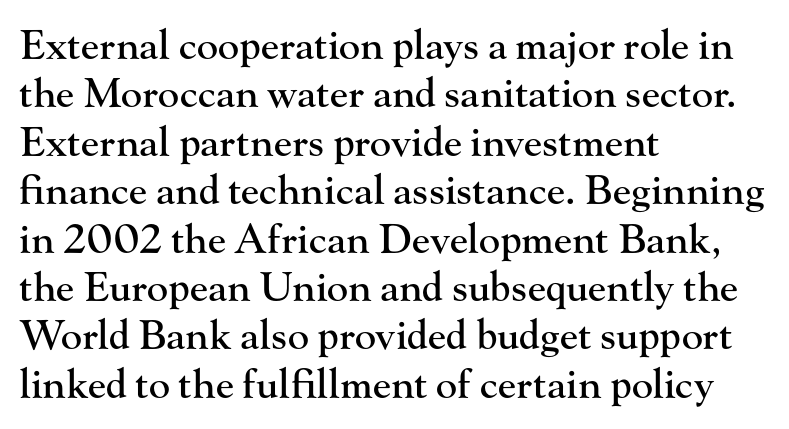
The image shows 40 px serif type, upright; set left-aligned, line spacing 1.21x, normal letter spacing, not underlined; high stroke contrast and a small x-height.
